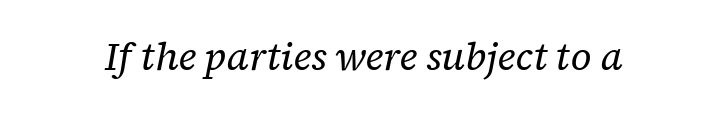
The image shows 38 px regular-weight serif type, italic (leaning right); set normal letter spacing, not underlined; low stroke contrast and a medium x-height.
